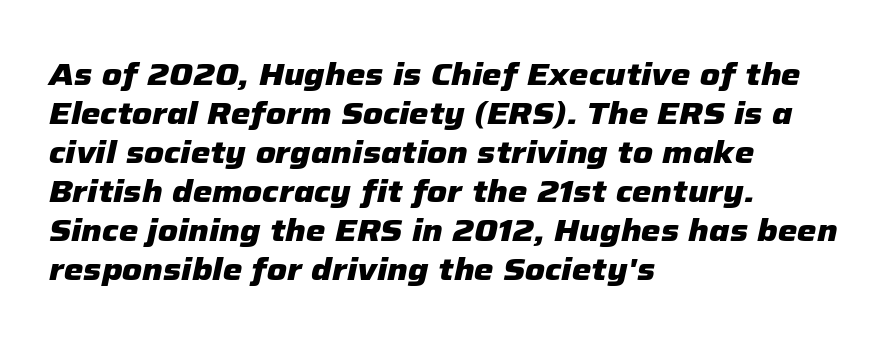
Decoration check: the copy has no underline. Varying glyph widths throughout — classic text-font behaviour. These lines carry a lot of weight — the face is fully bold. A typesetter would mark this as italic.
